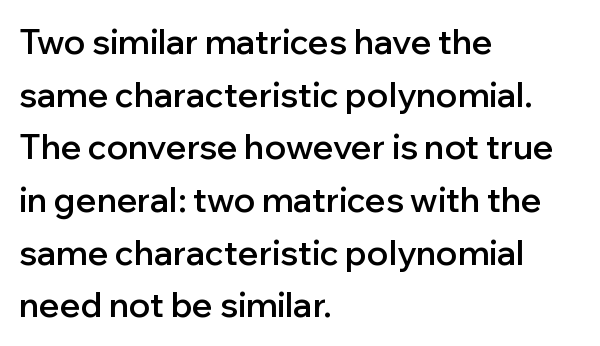
Q: Is the text bold? A: Semi-bold.
Q: Is the text italic (slanted)? A: No, it is upright.
Q: Is the typeface a serif or a sans-serif typeface? A: Sans-serif.
Q: Is the text underlined? A: No.
Q: How is the paragraph aligned? A: Left-aligned.
Q: Is the spacing between letters normal or unusually wide? A: Normal.
Q: Is the spacing between lines tight, normal or loose? A: Normal.
Q: Width (condensed, normal, or wide)? A: Normal.
Q: Stroke contrast? A: Low.
Q: x-height? A: Medium.
Q: Monospaced? A: No.
